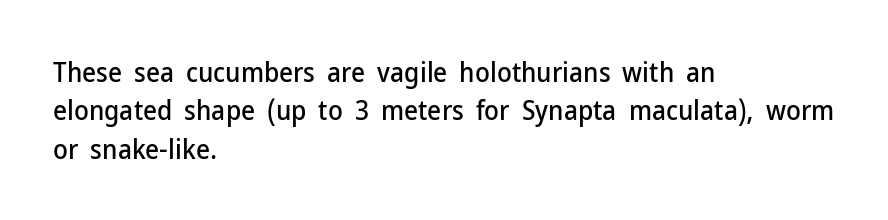
Q: Is the text italic (slanted)? A: No, it is upright.
Q: Is the text underlined? A: No.
Q: How is the paragraph aligned? A: Left-aligned.
Q: Is the spacing between letters normal or unusually wide? A: Normal.
Q: Is the spacing between lines tight, normal or loose? A: Normal.
